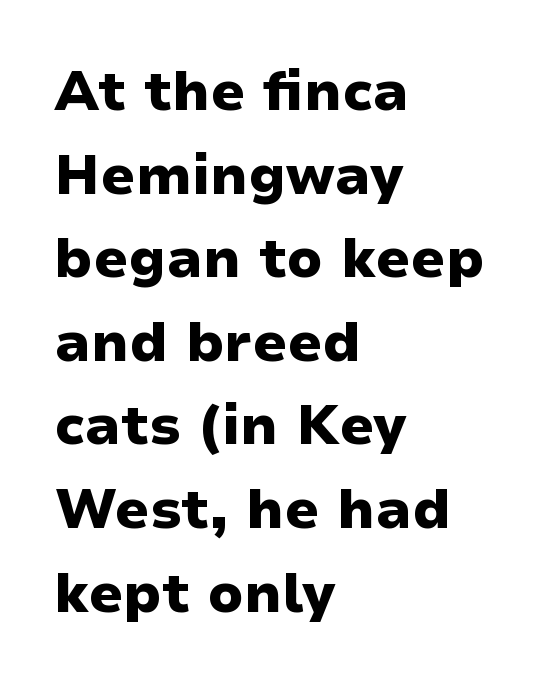
{"serif": "no", "italic": "no", "bold": "yes", "weight": "heavy", "width": "wide", "stroke_contrast": "low", "x_height": "medium", "monospaced": "no", "underline": "no", "align": "left", "line_spacing": "normal", "line_spacing_ratio": 1.52, "letter_spacing": "normal", "letter_spacing_em": 0.0, "glyph_px": 55}
